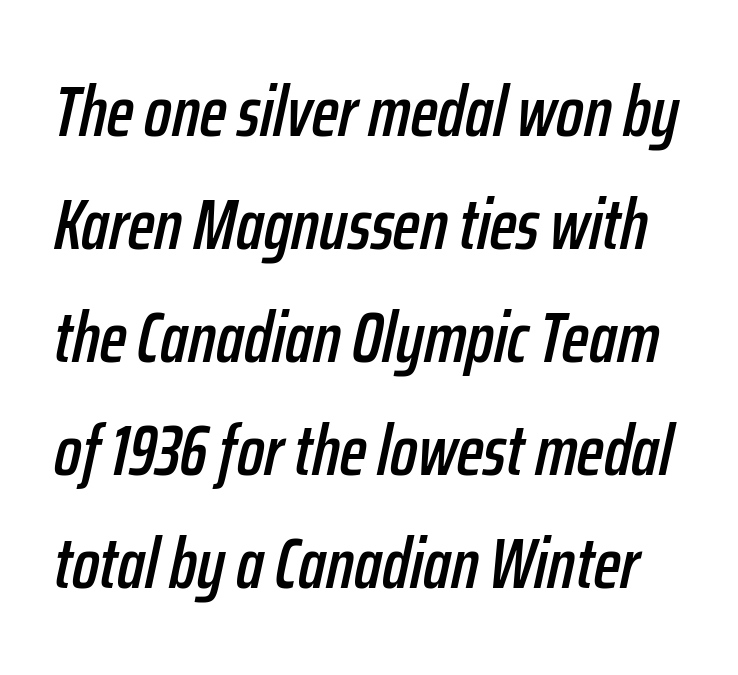
Q: Is the text italic (slanted)? A: Yes, it leans right by about 12 degrees.
Q: Is the text underlined? A: No.
Q: Is the spacing between letters normal or unusually wide? A: Normal.
Q: Is the spacing between lines tight, normal or loose? A: Normal.
Q: Width (condensed, normal, or wide)? A: Condensed.
Q: Stroke contrast? A: Low.
Q: x-height? A: Medium.
Q: Monospaced? A: No.
